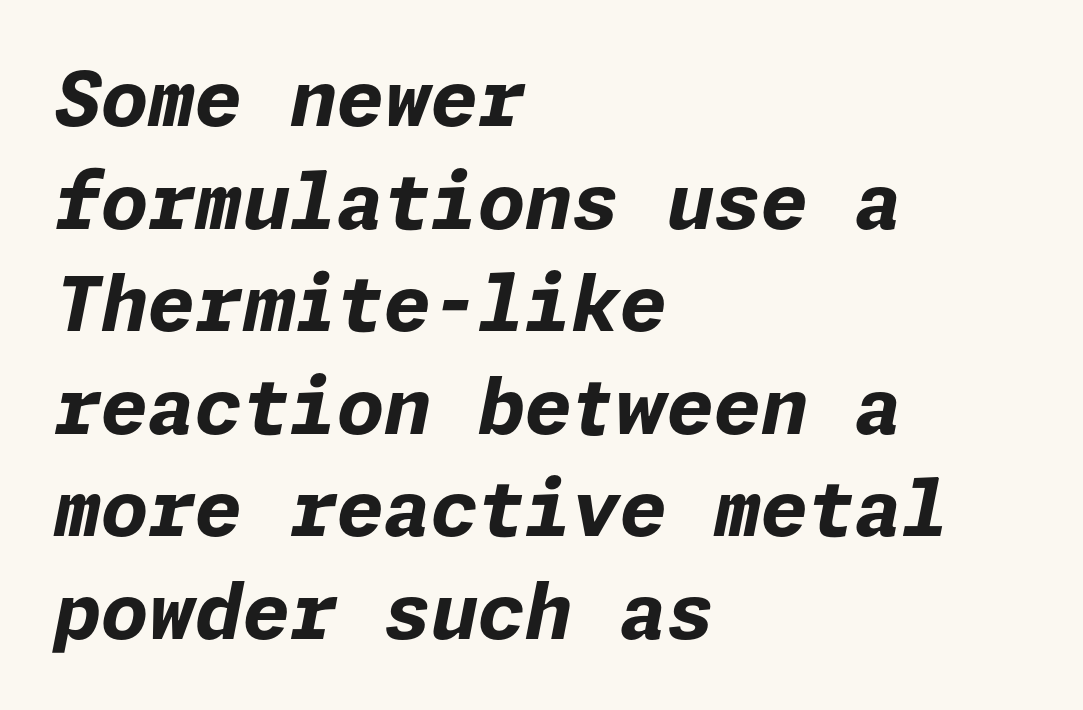
The letters are slanted; this is an italic face. Notice how descenders clear the ascenders below comfortably — that's standard leading. Descenders hang freely into open space. The font is running at its bold setting.
